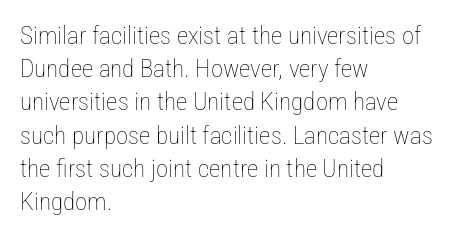
Q: Is the text bold? A: No.
Q: Is the text italic (slanted)? A: No, it is upright.
Q: Is the text underlined? A: No.
Q: How is the paragraph aligned? A: Left-aligned.
Q: Is the spacing between letters normal or unusually wide? A: Normal.
Q: Is the spacing between lines tight, normal or loose? A: Normal.
